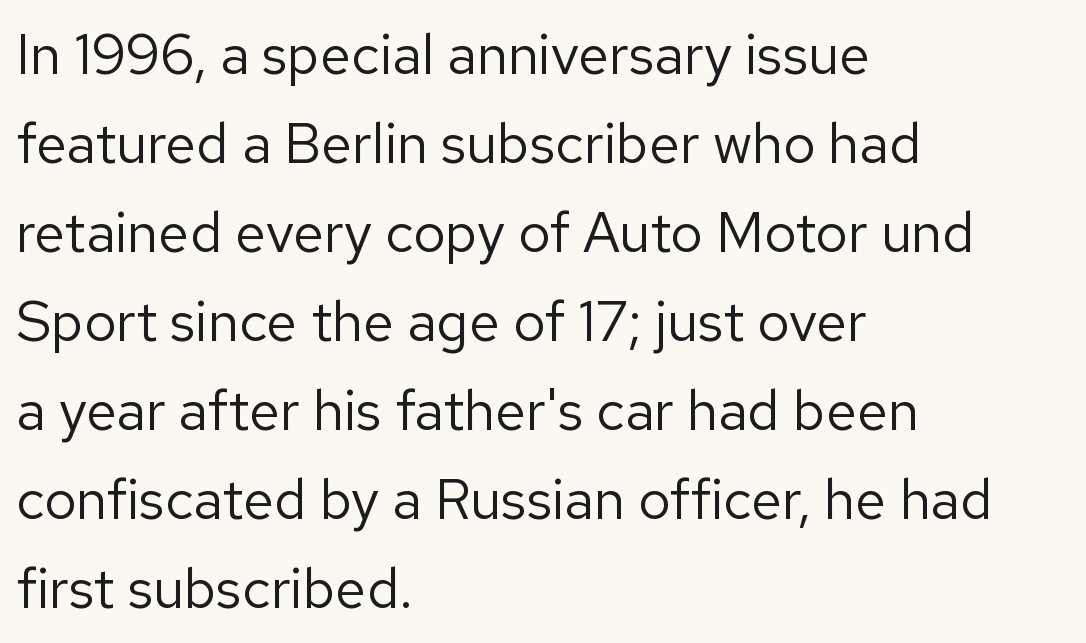
{"serif": "no", "italic": "no", "bold": "no", "weight": "regular", "width": "normal", "stroke_contrast": "low", "x_height": "medium", "monospaced": "no", "underline": "no", "align": "left", "line_spacing": "normal", "line_spacing_ratio": 1.59, "letter_spacing": "normal", "letter_spacing_em": 0.0, "glyph_px": 56}
